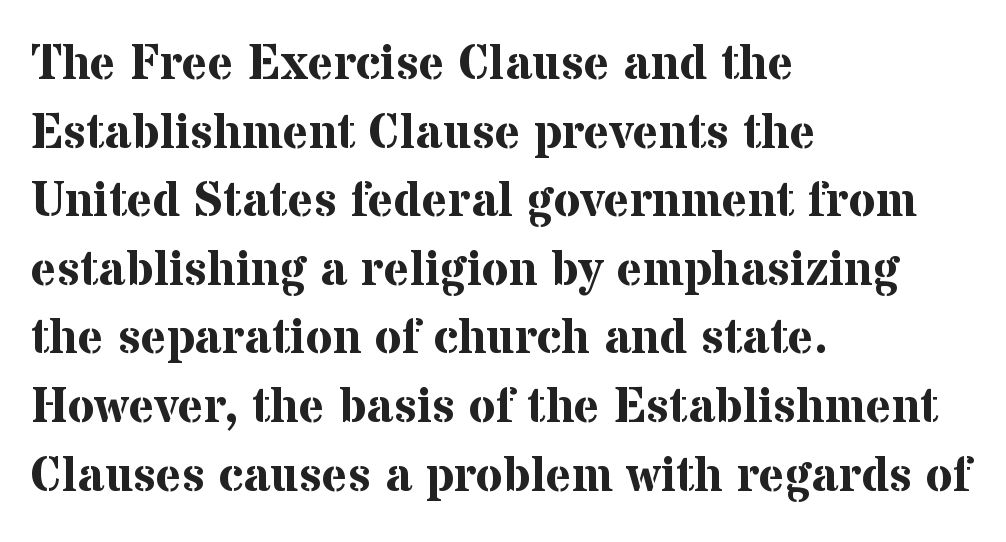
This is serif lettering, the kind often seen in printed books. Weight check: bold — yes, fully. Evenly set lines give the paragraph a standard silhouette. Inter-character spacing is left at the font's built-in metrics.
